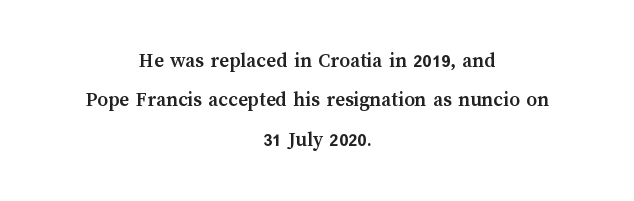
Characters remain perfectly vertical along every line. Pretty heavy lettering here — definitely bold. Only glyphs here, with clear space below each row. The compositor balanced each line on the midline. This sample uses plain, unmodified letter spacing.
